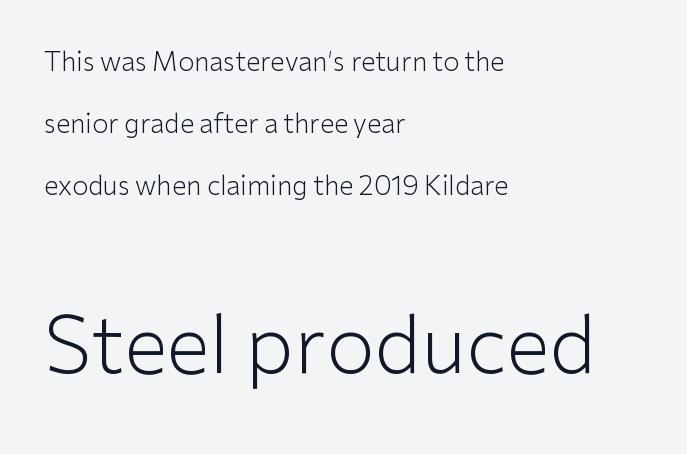
Classification — sans serif. Tracking value appears to be zero — textbook default spacing. Character size in the trailing block exceeds that of the leading block. Think of a printed novel: that variable character pitch is what you see here.
